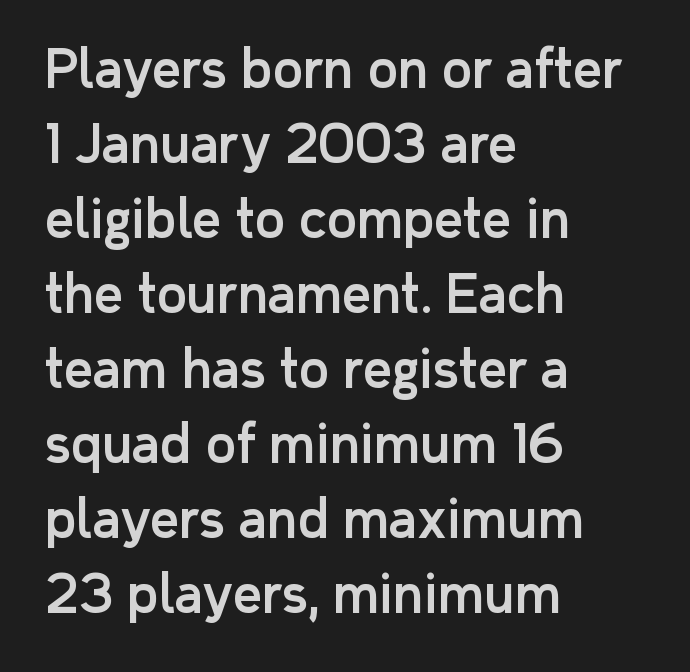
{"serif": "no", "italic": "no", "width": "normal", "stroke_contrast": "low", "x_height": "medium", "monospaced": "no", "underline": "no", "align": "left", "line_spacing": "normal", "line_spacing_ratio": 1.47, "letter_spacing": "normal", "letter_spacing_em": 0.0, "glyph_px": 51}
